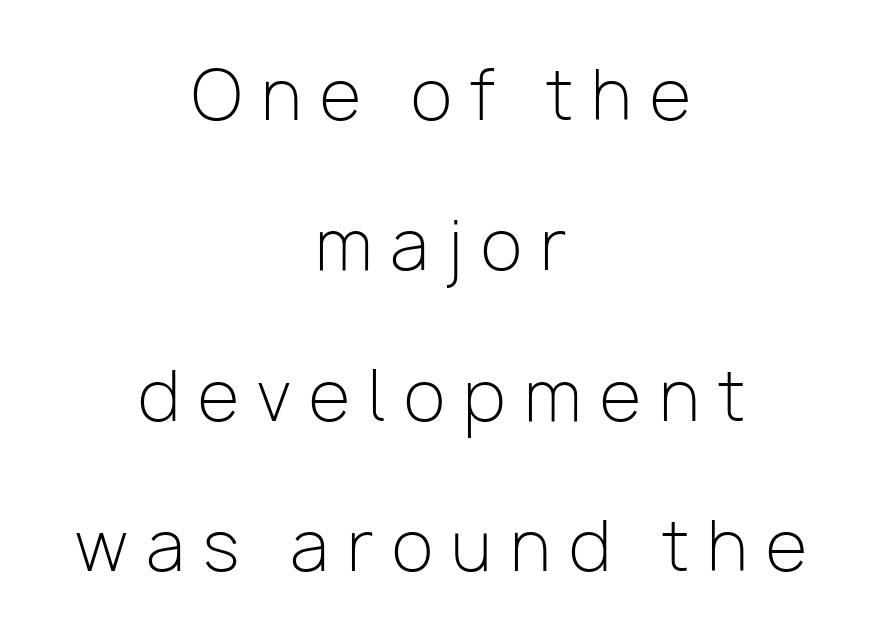
These lines stand farther apart than default settings would place them. The weight tops out at a normal text grade. This is roman type, the default non-slanted kind. Leftover space on each line is divided equally before and after the words.
